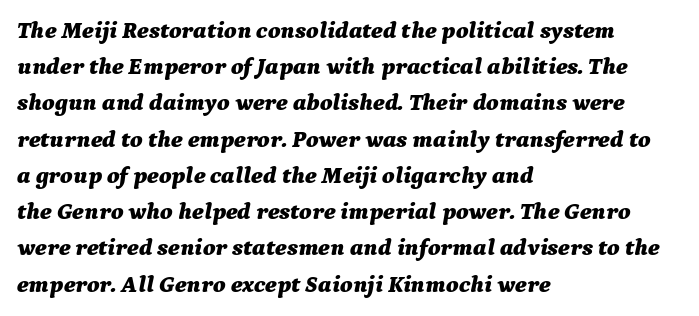
{"italic": "yes", "lean": "right", "slant_degrees": 9, "bold": "yes", "underline": "no", "align": "left", "line_spacing": "normal", "line_spacing_ratio": 1.51, "letter_spacing": "normal", "letter_spacing_em": 0.0, "glyph_px": 24}
